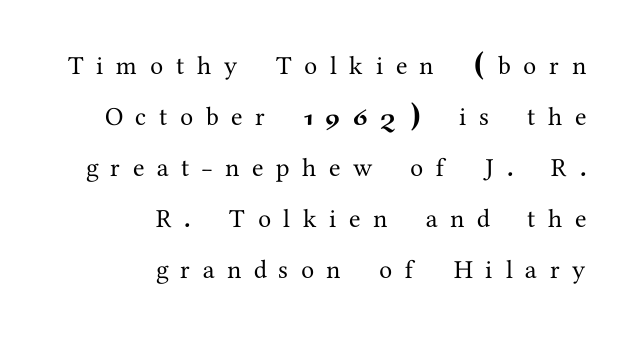
The image shows 26 px text type, upright; set right-aligned, loose line spacing (1.96x), unusually wide letter spacing (+0.49 em), not underlined.
